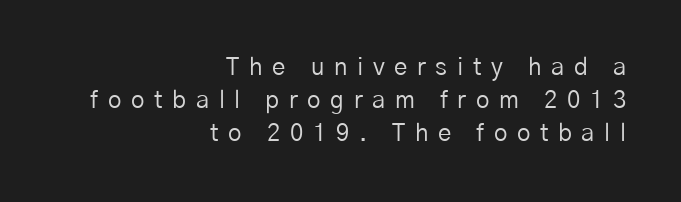
The image shows 24 px text type, upright; set right-aligned, normal line spacing (1.38x), unusually wide letter spacing (+0.4 em), not underlined.
